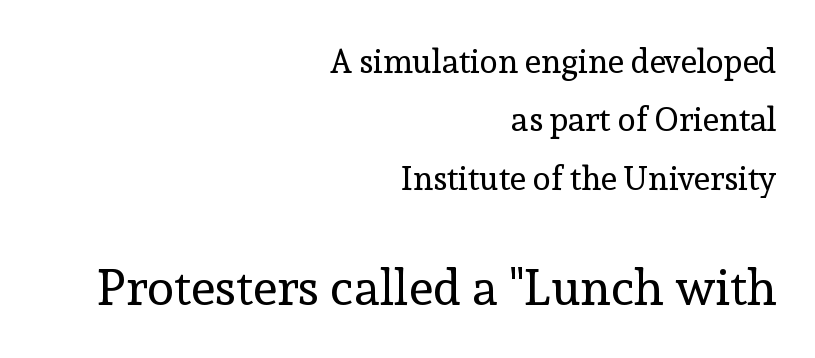
{"serif": "yes", "italic": "no", "bold": "no", "weight": "regular", "width": "normal", "x_height": "medium", "monospaced": "no", "underline": "no", "align": "right", "line_spacing_ratio": 1.77, "letter_spacing": "normal", "letter_spacing_em": 0.0, "larger_block": "second", "size_ratio": 1.52, "glyph_px": 50}
